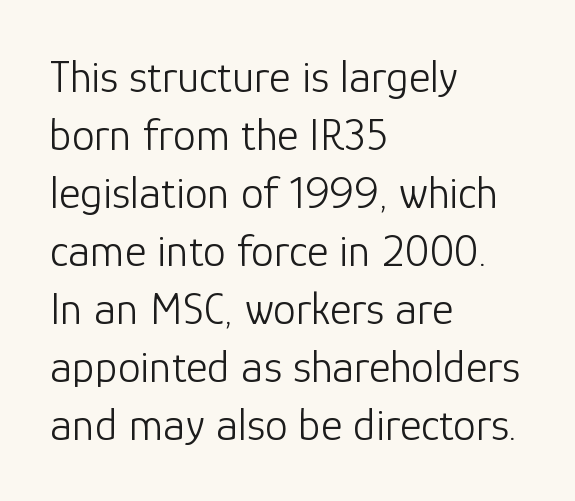
The image shows 46 px light sans-serif type, upright; set left-aligned, normal line spacing (1.26x), normal letter spacing, not underlined; low stroke contrast and a medium x-height.
